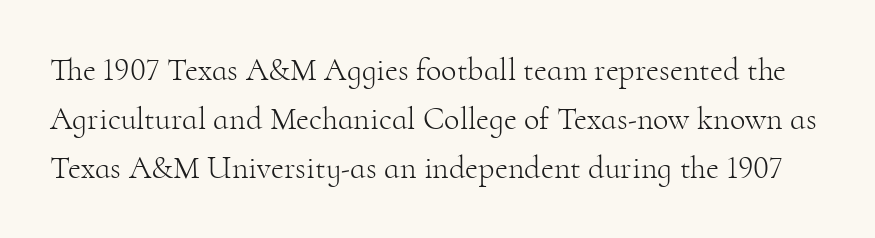
Think standard paragraph weight, or any step lighter than that. In terms of leading, this rendering sits right in the middle. Spacing verdict: proportional, widths tailored to each character. Posture: straight, roman, zero tilt. Glyph-to-glyph distance matches everyday printed text. A clean baseline with only descenders dipping below it.
